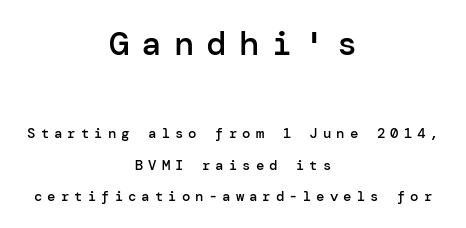
Italic? Not at all — the glyphs are vertical. The font family rendered here belongs to the sans-serif group. If you squint, the top block still reads clearly — it's the larger of the two. The line-height multiplier appears high, well above default.
